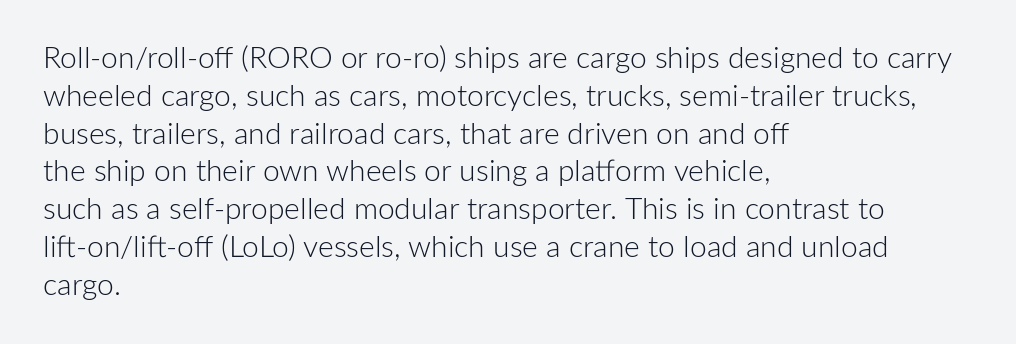
The image shows 30 px light sans-serif type, upright; set left-aligned, normal line spacing (1.26x), normal letter spacing, not underlined; low stroke contrast and a medium x-height.
